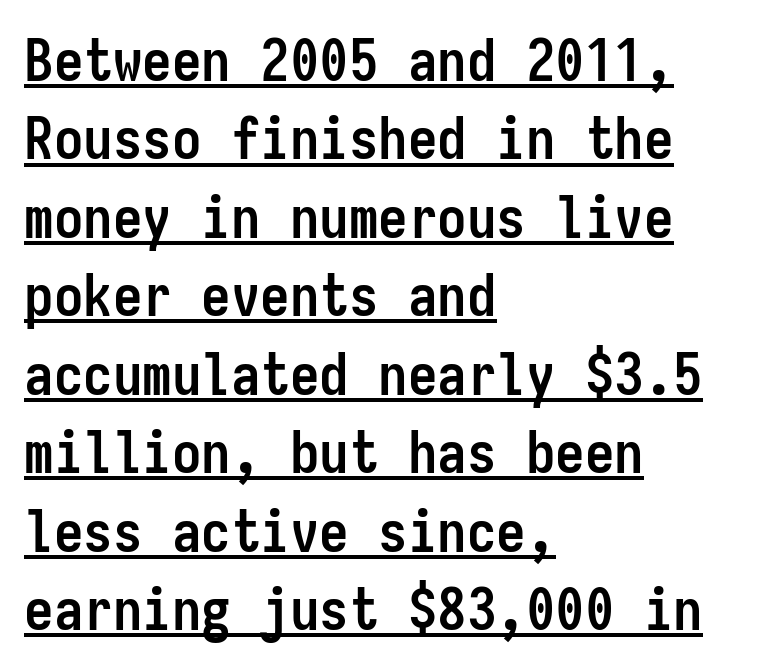
The image shows 59 px semibold, condensed sans-serif type, upright, monospaced; set left-aligned, normal line spacing (1.33x), normal letter spacing, underlined; low stroke contrast and a medium x-height.
